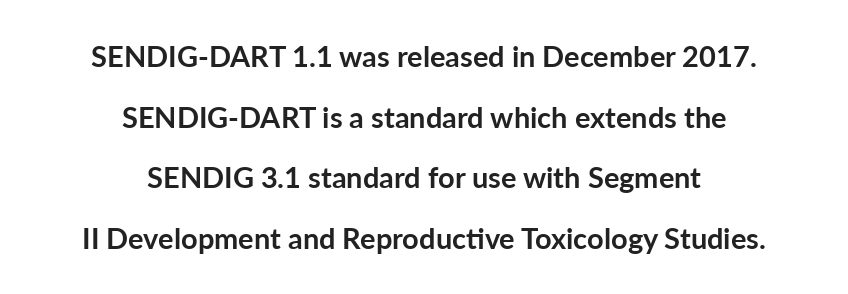
Q: Is the text bold? A: Yes.
Q: Is the text italic (slanted)? A: No, it is upright.
Q: Is the typeface a serif or a sans-serif typeface? A: Sans-serif.
Q: Is the text underlined? A: No.
Q: How is the paragraph aligned? A: Centered.
Q: Is the spacing between letters normal or unusually wide? A: Normal.
Q: Is the spacing between lines tight, normal or loose? A: Loose.
Q: Width (condensed, normal, or wide)? A: Normal.
Q: Stroke contrast? A: Low.
Q: x-height? A: Medium.
Q: Monospaced? A: No.
